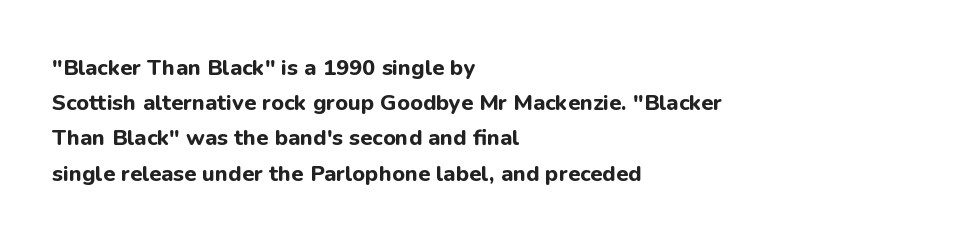
Q: Is the text bold? A: Yes.
Q: Is the text italic (slanted)? A: No, it is upright.
Q: Is the text underlined? A: No.
Q: How is the paragraph aligned? A: Left-aligned.
Q: Is the spacing between letters normal or unusually wide? A: Normal.
Q: Is the spacing between lines tight, normal or loose? A: Normal.
